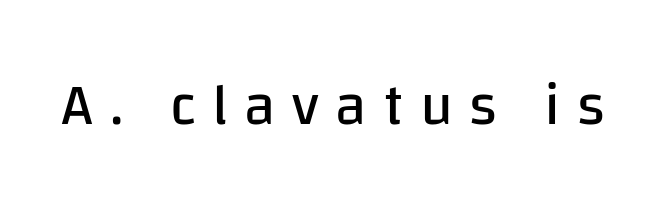
The image shows 58 px regular-weight sans-serif type, upright; set unusually wide letter spacing (+0.28 em), not underlined; low stroke contrast and a large x-height.
